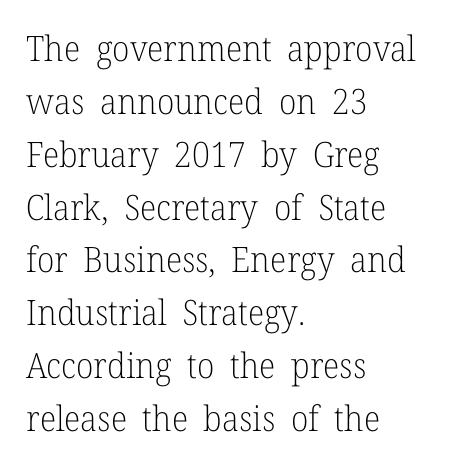
Words appear dense and cohesive because spacing is normal. Rows of type keep a routine distance in the vertical direction. Unmarked baselines from the first word to the last. Visually the block forms a straight wall on the left and a jagged coastline on the right. Type style note: has serifs. These glyphs show unthickened strokes, regular width or finer.
